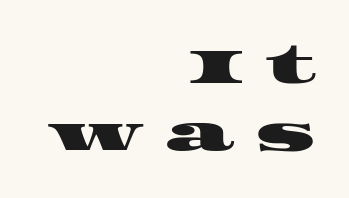
{"serif": "yes", "width": "wide", "stroke_contrast": "high", "x_height": "large", "monospaced": "no", "underline": "no", "align": "right", "line_spacing": "normal", "line_spacing_ratio": 1.31, "letter_spacing": "wide", "letter_spacing_em": 0.41, "glyph_px": 51}
